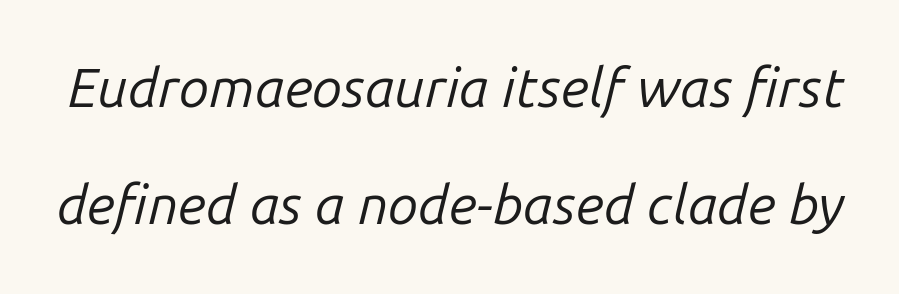
Q: Is the text bold? A: No.
Q: Is the text italic (slanted)? A: Yes, it leans right by about 14 degrees.
Q: Is the text underlined? A: No.
Q: Is the spacing between letters normal or unusually wide? A: Normal.
Q: Is the spacing between lines tight, normal or loose? A: Loose.
Q: Width (condensed, normal, or wide)? A: Normal.
Q: Stroke contrast? A: Low.
Q: x-height? A: Medium.
Q: Monospaced? A: No.
